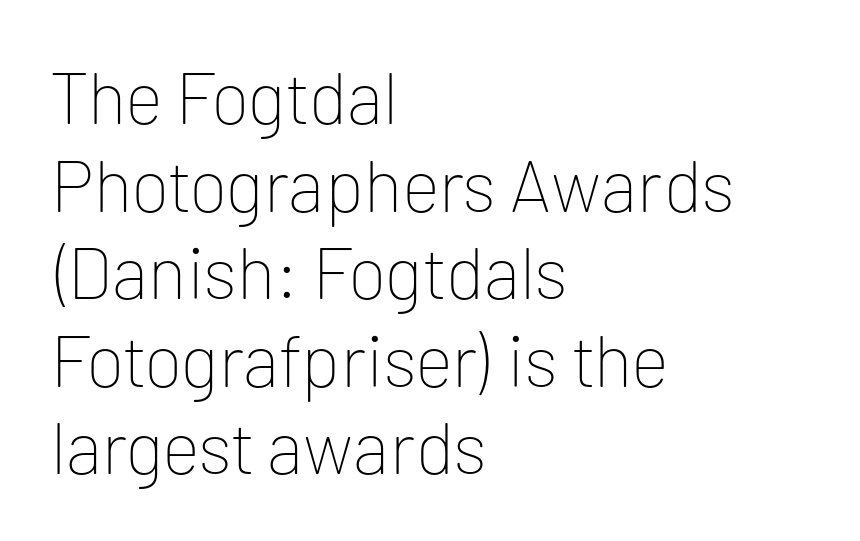
{"serif": "no", "italic": "no", "bold": "no", "weight": "thin", "width": "normal", "stroke_contrast": "low", "x_height": "medium", "monospaced": "no", "underline": "no", "align": "left", "line_spacing_ratio": 1.2, "letter_spacing": "normal", "letter_spacing_em": 0.0, "glyph_px": 73}
